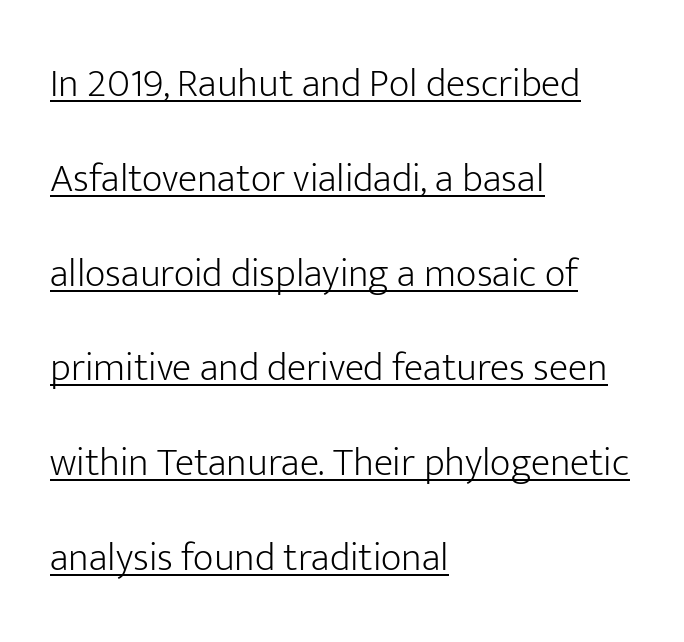
The paragraph has a hard left edge and a soft right edge. Looks like regular typesetting: each glyph gets only the width it needs. These lines keep a tight, regular rhythm from letter to letter. Serif or sans? Sans — the stroke terminals are bare.
